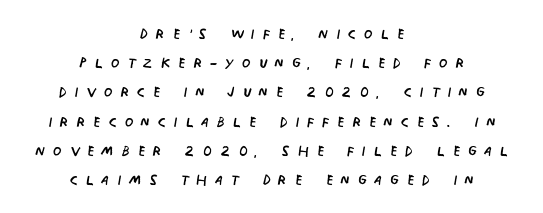
{"bold": "no", "underline": "no", "align": "center", "line_spacing": "normal", "line_spacing_ratio": 1.46, "letter_spacing": "wide", "letter_spacing_em": 0.37, "glyph_px": 20}
